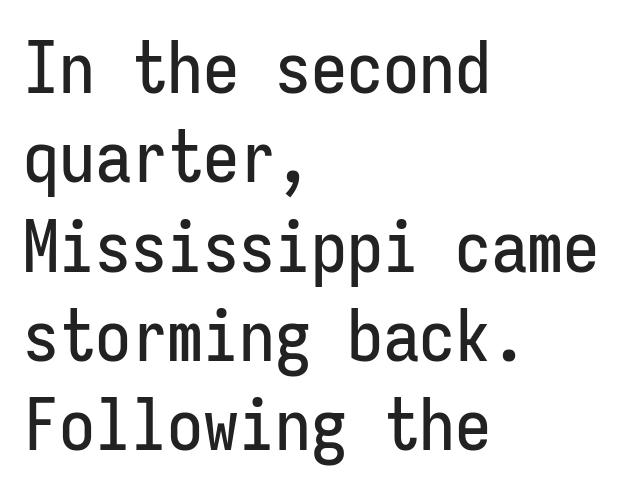
{"serif": "no", "italic": "no", "width": "condensed", "stroke_contrast": "low", "x_height": "medium", "monospaced": "yes", "underline": "no", "align": "left", "line_spacing_ratio": 1.24, "letter_spacing": "normal", "letter_spacing_em": 0.0, "glyph_px": 72}
